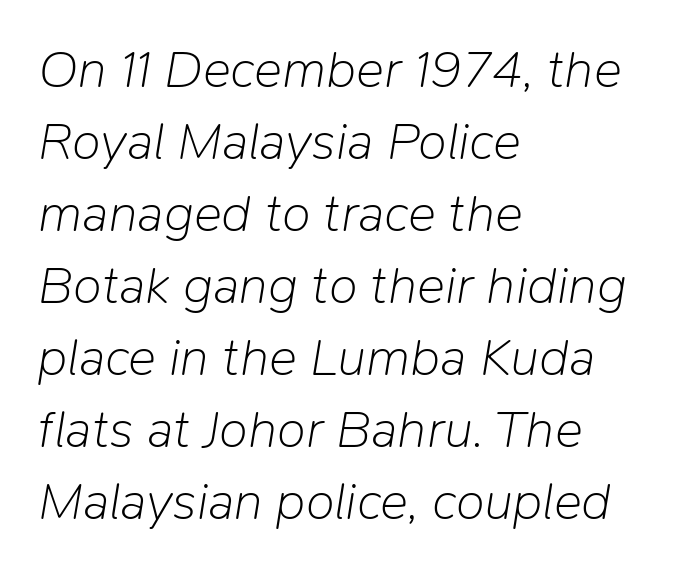
Ink coverage per letter is moderate at most. If you measured baseline to baseline, you'd find a middling distance. The face used here is proportionally spaced, like ordinary book or web type. In terms of posture, this sample is oblique. Spacing between characters is what you'd get straight out of the box.
